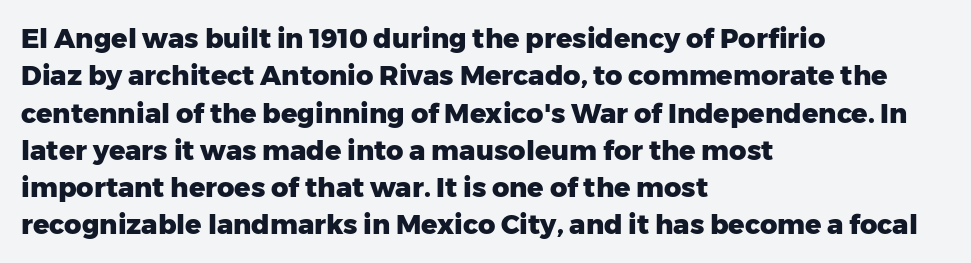
{"italic": "no", "bold": "yes", "underline": "no", "align": "left", "line_spacing": "normal", "line_spacing_ratio": 1.38, "letter_spacing": "normal", "letter_spacing_em": 0.0, "glyph_px": 27}
